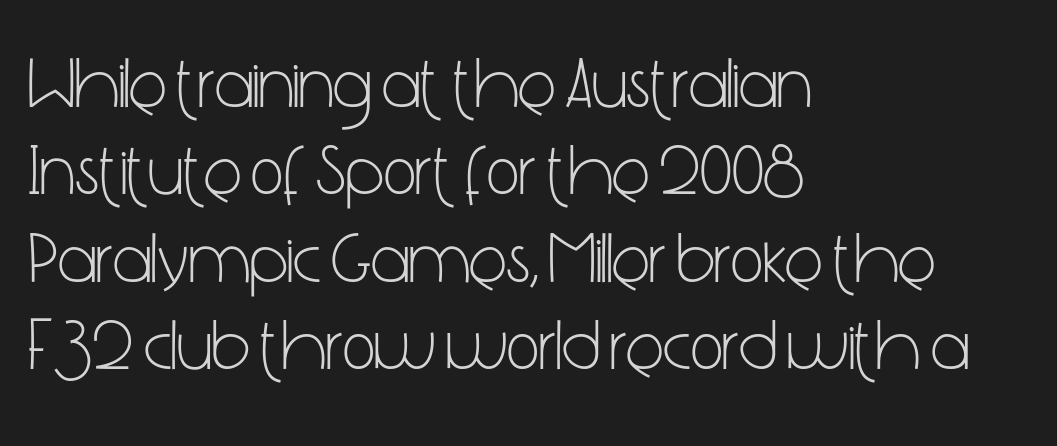
The image shows 71 px light, condensed sans-serif type, upright; set left-aligned, line spacing 1.23x, normal letter spacing, not underlined; low stroke contrast and a medium x-height.
